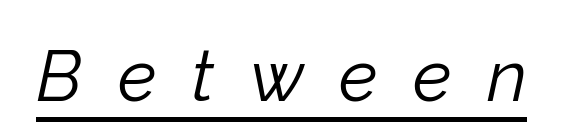
Proportional: the letters do not fall into vertical columns. Caption: expanded tracking, letters set apart. Underlined type. Think standard paragraph weight, or any step lighter than that.
